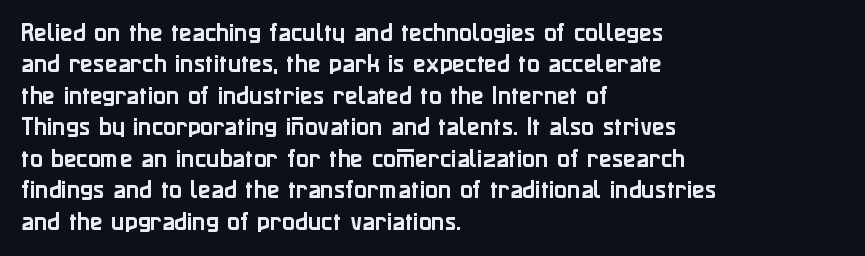
Q: Is the text italic (slanted)? A: No, it is upright.
Q: Is the text underlined? A: No.
Q: How is the paragraph aligned? A: Left-aligned.
Q: Is the spacing between letters normal or unusually wide? A: Normal.
Q: Is the spacing between lines tight, normal or loose? A: Normal.
